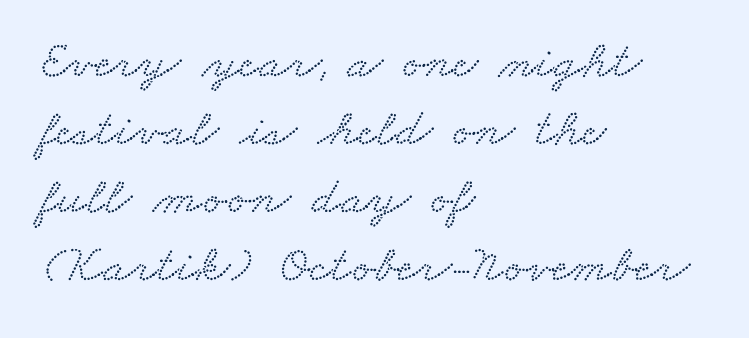
Q: Is the typeface a serif or a sans-serif typeface? A: Serif.
Q: Is the text underlined? A: No.
Q: How is the paragraph aligned? A: Left-aligned.
Q: Is the spacing between letters normal or unusually wide? A: Normal.
Q: Is the spacing between lines tight, normal or loose? A: Normal.
Q: Width (condensed, normal, or wide)? A: Wide.
Q: Stroke contrast? A: Low.
Q: x-height? A: Small.
Q: Monospaced? A: No.
